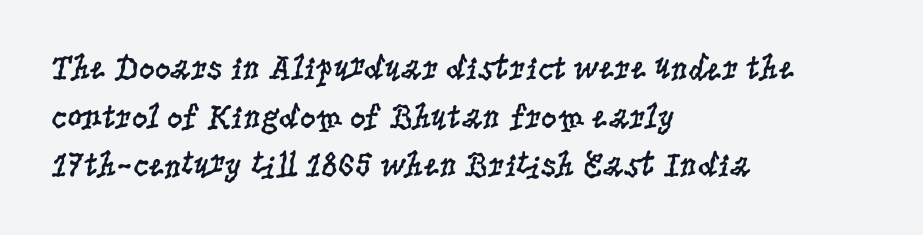
{"serif": "yes", "bold": "no", "weight": "regular", "width": "condensed", "stroke_contrast": "low", "x_height": "large", "monospaced": "no", "underline": "no", "align": "left", "line_spacing": "normal", "line_spacing_ratio": 1.39, "letter_spacing": "normal", "letter_spacing_em": 0.0, "glyph_px": 35}
